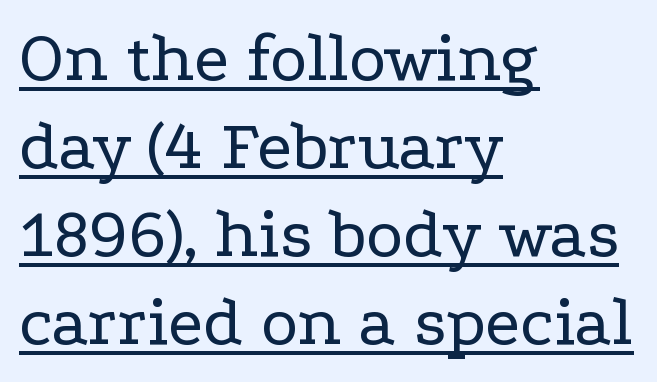
The image shows 71 px regular-weight, wide serif type, upright; set left-aligned, line spacing 1.24x, normal letter spacing, underlined; low stroke contrast and a medium x-height.
